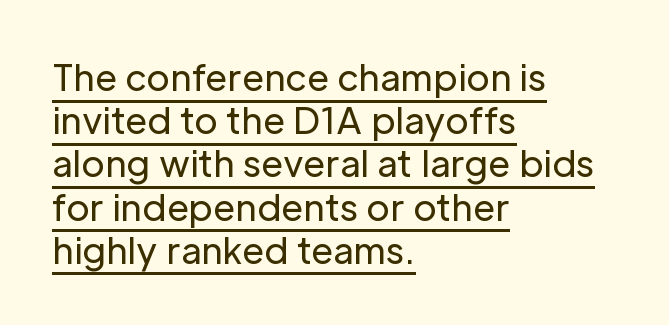
Tall strokes in this sample are plumb rather than angled. Reading down the block, your eye returns to a fixed left position each line. Unlike a traditional serif, this face leaves its strokes unadorned. The passage shown is typed in a proportional face where columns would drift. Observe the ordinary spacing: letters are neighbours, not strangers. Is the type heavy? It reads as light-to-regular instead.
